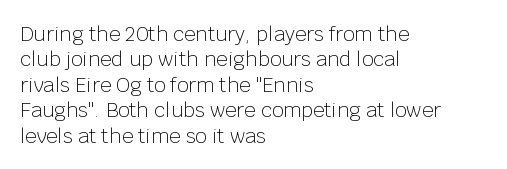
The rows are spaced the way most documents space them. Weight: in the light-to-regular range. Each word holds together tightly as a unit, with standard inter-letter gaps. Nobody drew a line under any word here.
